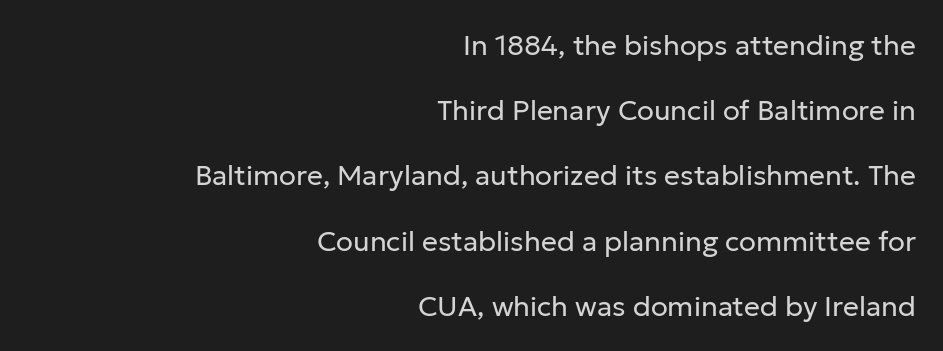
Q: Is the text bold? A: No.
Q: Is the text italic (slanted)? A: No, it is upright.
Q: Is the typeface a serif or a sans-serif typeface? A: Sans-serif.
Q: Is the text underlined? A: No.
Q: How is the paragraph aligned? A: Right-aligned.
Q: Is the spacing between letters normal or unusually wide? A: Normal.
Q: Is the spacing between lines tight, normal or loose? A: Loose.
Q: Width (condensed, normal, or wide)? A: Normal.
Q: Stroke contrast? A: Low.
Q: x-height? A: Medium.
Q: Monospaced? A: No.
